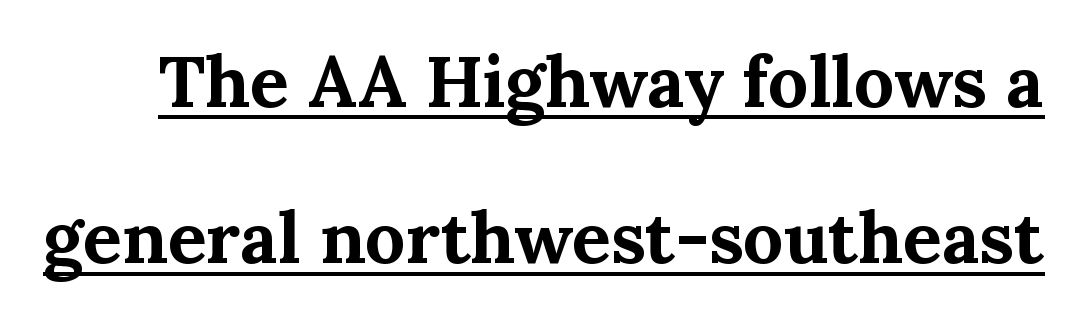
Q: Is the text bold? A: Yes.
Q: Is the text italic (slanted)? A: No, it is upright.
Q: Is the typeface a serif or a sans-serif typeface? A: Serif.
Q: Is the text underlined? A: Yes.
Q: Is the spacing between letters normal or unusually wide? A: Normal.
Q: Is the spacing between lines tight, normal or loose? A: Loose.
Q: Width (condensed, normal, or wide)? A: Normal.
Q: Stroke contrast? A: Medium.
Q: x-height? A: Medium.
Q: Monospaced? A: No.
